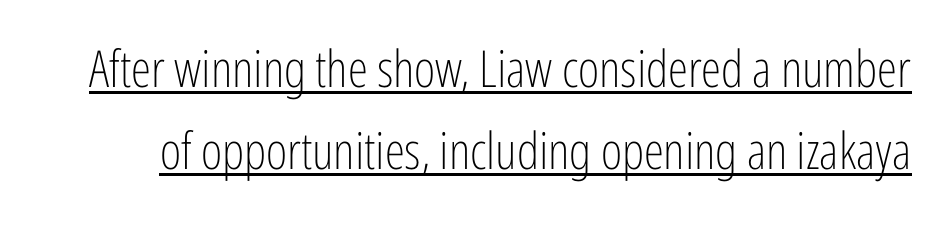
Q: Is the text bold? A: No.
Q: Is the text italic (slanted)? A: No, it is upright.
Q: Is the typeface a serif or a sans-serif typeface? A: Sans-serif.
Q: Is the text underlined? A: Yes.
Q: Is the spacing between letters normal or unusually wide? A: Normal.
Q: Is the spacing between lines tight, normal or loose? A: Normal.
Q: Width (condensed, normal, or wide)? A: Condensed.
Q: Stroke contrast? A: Low.
Q: x-height? A: Medium.
Q: Monospaced? A: No.
